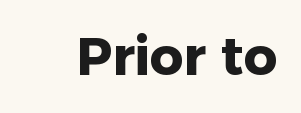
Plain, unruled lines of type. Proportional: the letters do not fall into vertical columns. Note: no serifs on the glyphs. How are the letters spaced? Ordinarily, with no added tracking. In terms of posture, this sample is upright. Thick stems and heavy bowls — unmistakably bold.
